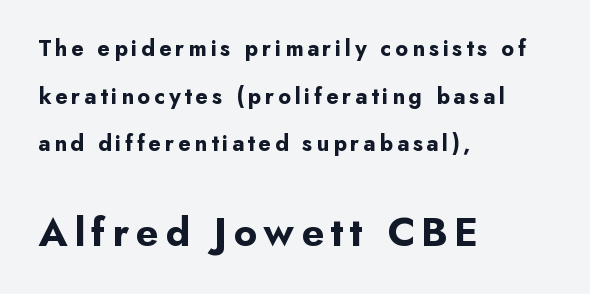
{"serif": "no", "italic": "no", "bold": "yes", "weight": "bold", "width": "normal", "stroke_contrast": "low", "x_height": "small", "monospaced": "no", "underline": "no", "align": "left", "line_spacing": "loose", "line_spacing_ratio": 2.07, "larger_block": "second", "size_ratio": 1.78, "glyph_px": 41}
